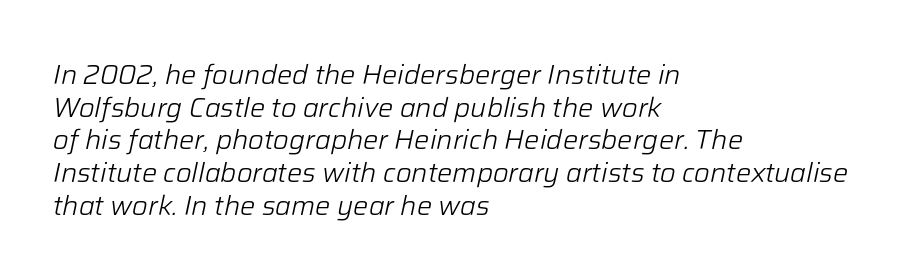
{"italic": "yes", "lean": "right", "slant_degrees": 12, "bold": "no", "underline": "no", "align": "left", "line_spacing_ratio": 1.21, "letter_spacing": "normal", "letter_spacing_em": 0.0, "glyph_px": 27}
